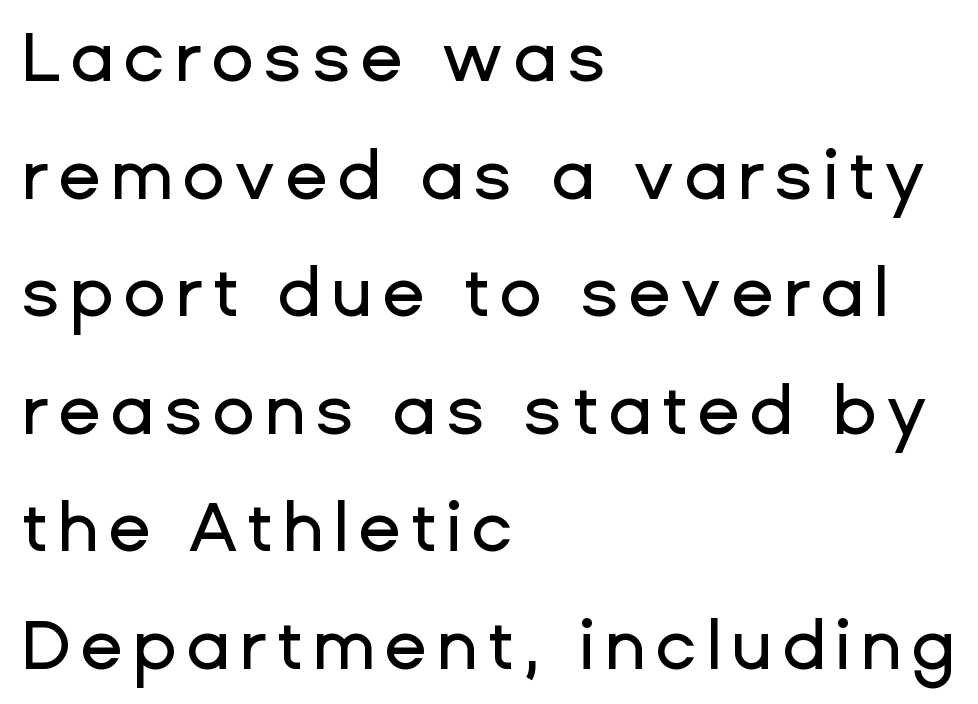
The image shows 70 px sans-serif type, upright; set left-aligned, normal line spacing (1.68x), not underlined; low stroke contrast and a medium x-height.
